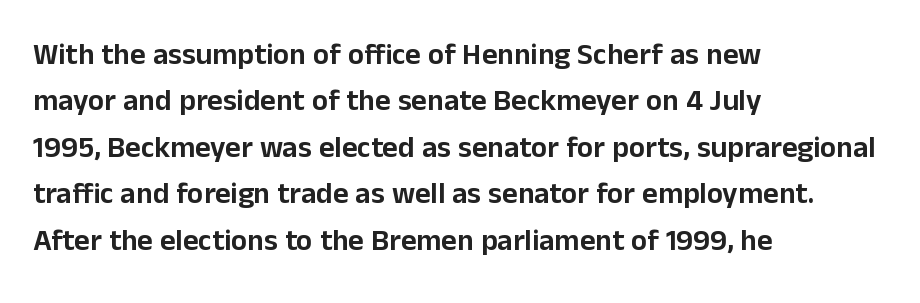
The image shows 30 px sans-serif type, upright; set left-aligned, normal line spacing (1.55x), normal letter spacing, not underlined; low stroke contrast and a medium x-height.
